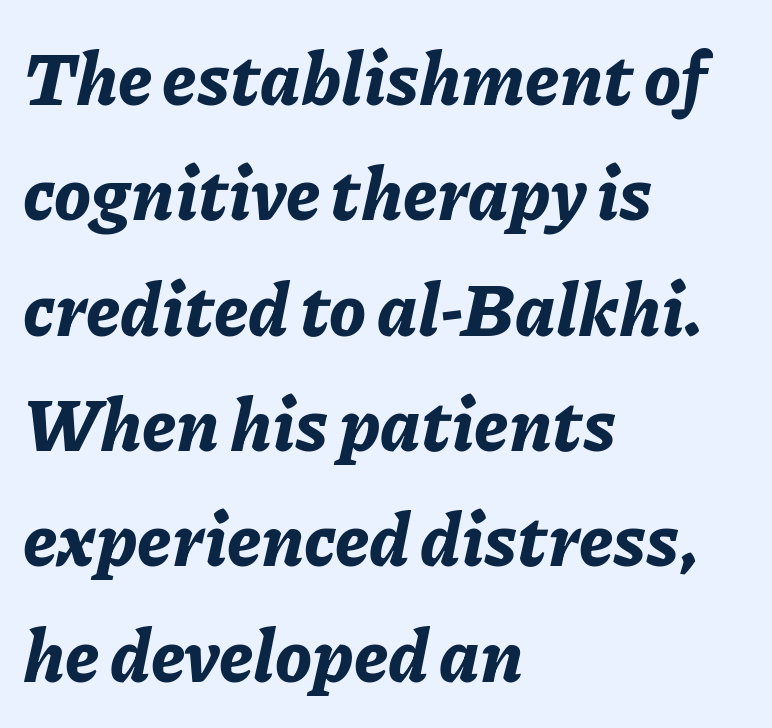
This sample has the flowing, uneven cadence of proportional lettering. You can tell it's italic because the verticals aren't actually vertical. Honestly, the row spacing looks completely unremarkable. Does the weight exceed regular? Yes, all the way to bold. The space beneath each line is pristine and unruled.
